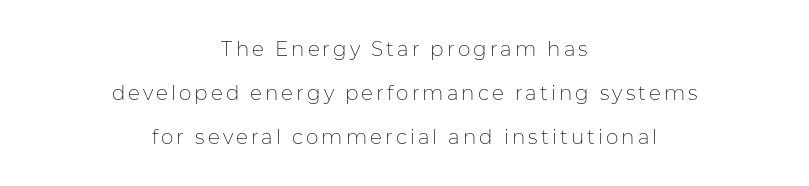
Q: Is the text bold? A: No.
Q: Is the text italic (slanted)? A: No, it is upright.
Q: Is the text underlined? A: No.
Q: How is the paragraph aligned? A: Centered.
Q: Is the spacing between lines tight, normal or loose? A: Loose.
